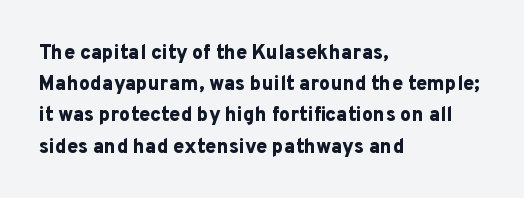
Beneath every word, the page is bare. The letterforms sit shoulder to shoulder at normal distance. The typesetter chose a ragged-right arrangement here. What weight is shown? A full bold with thick strokes.
